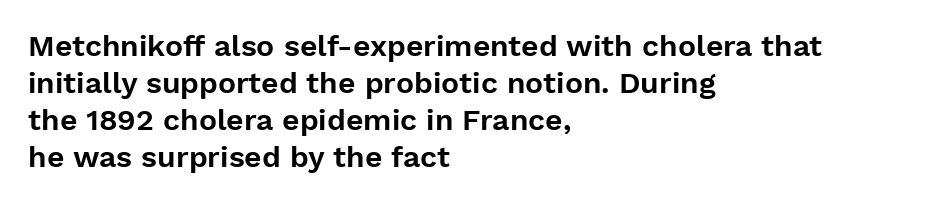
{"serif": "no", "italic": "no", "width": "normal", "stroke_contrast": "low", "x_height": "medium", "monospaced": "no", "underline": "no", "align": "left", "line_spacing_ratio": 1.23, "letter_spacing": "normal", "letter_spacing_em": 0.0, "glyph_px": 30}
